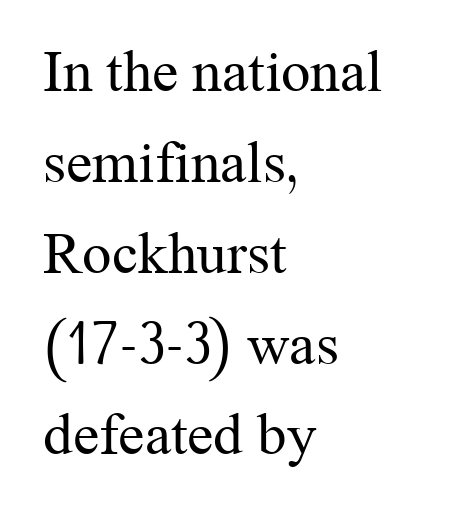
Q: Is the text bold? A: No.
Q: Is the text italic (slanted)? A: No, it is upright.
Q: Is the typeface a serif or a sans-serif typeface? A: Serif.
Q: Is the text underlined? A: No.
Q: How is the paragraph aligned? A: Left-aligned.
Q: Is the spacing between letters normal or unusually wide? A: Normal.
Q: Is the spacing between lines tight, normal or loose? A: Normal.
Q: Width (condensed, normal, or wide)? A: Normal.
Q: Stroke contrast? A: Medium.
Q: x-height? A: Medium.
Q: Monospaced? A: No.
